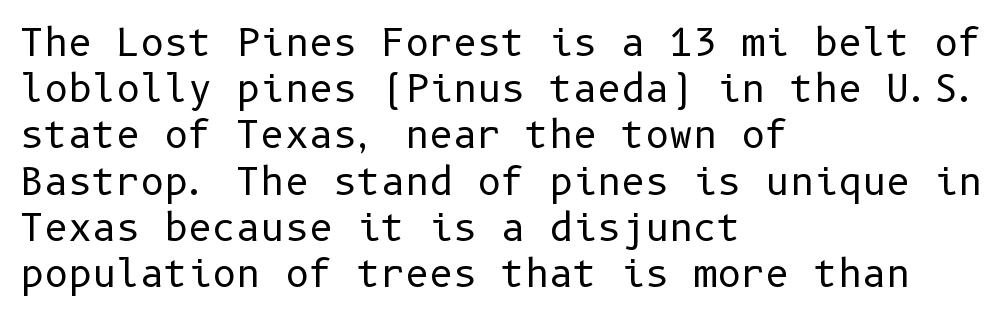
{"serif": "no", "italic": "no", "bold": "no", "weight": "regular", "width": "normal", "stroke_contrast": "low", "x_height": "medium", "underline": "no", "align": "left", "line_spacing": "normal", "line_spacing_ratio": 1.25, "letter_spacing": "normal", "letter_spacing_em": 0.0, "glyph_px": 37}
